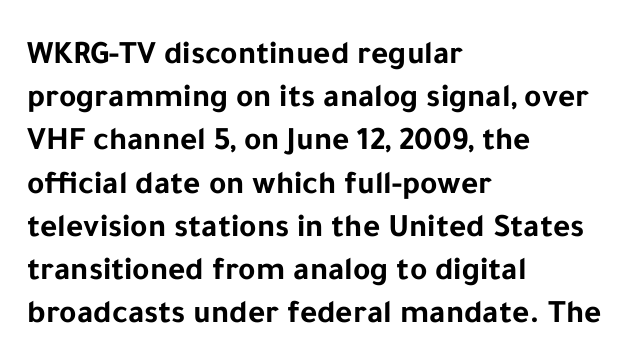
{"serif": "no", "italic": "no", "bold": "yes", "weight": "bold", "width": "normal", "stroke_contrast": "low", "x_height": "medium", "monospaced": "no", "underline": "no", "align": "left", "line_spacing": "normal", "line_spacing_ratio": 1.31, "letter_spacing": "normal", "letter_spacing_em": 0.0, "glyph_px": 33}
